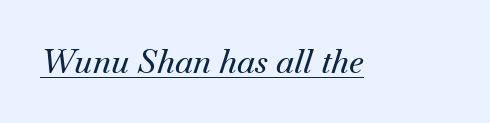
Q: Is the text italic (slanted)? A: Yes, it leans right by about 18 degrees.
Q: Is the typeface a serif or a sans-serif typeface? A: Serif.
Q: Is the text underlined? A: Yes.
Q: Is the spacing between letters normal or unusually wide? A: Normal.
Q: Width (condensed, normal, or wide)? A: Normal.
Q: Stroke contrast? A: Medium.
Q: x-height? A: Small.
Q: Monospaced? A: No.
